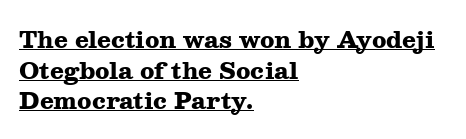
{"italic": "no", "bold": "yes", "underline": "yes", "align": "left", "line_spacing": "normal", "line_spacing_ratio": 1.33, "letter_spacing": "normal", "letter_spacing_em": 0.0, "glyph_px": 23}
